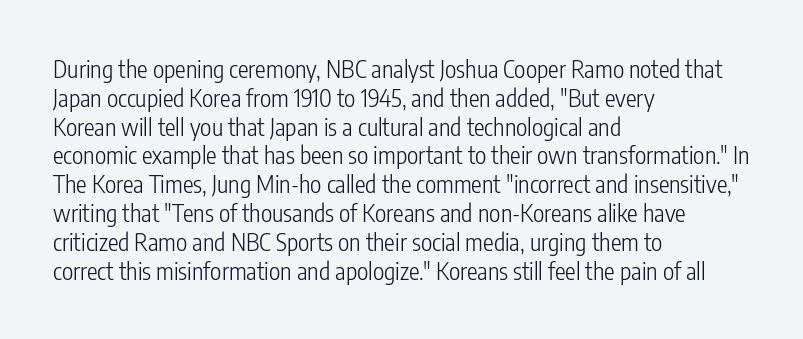
The image shows 24 px text type, upright; set left-aligned, line spacing 1.2x, normal letter spacing, not underlined.
